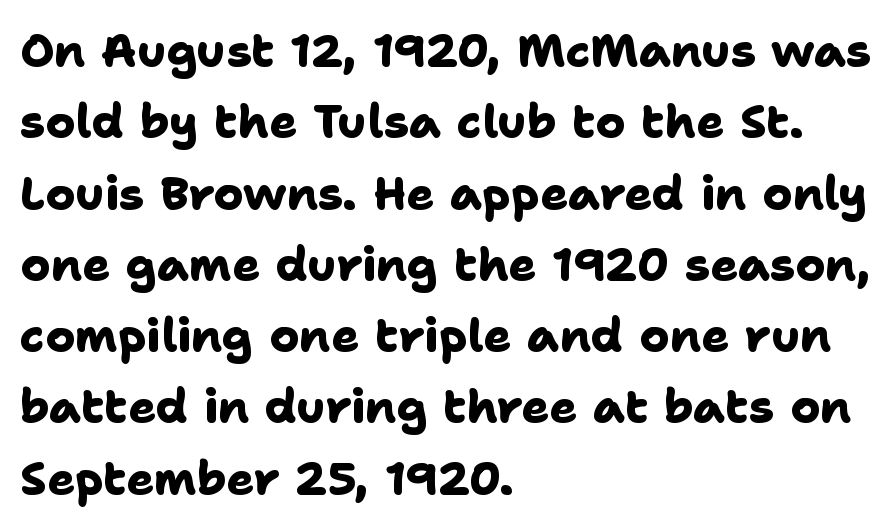
{"serif": "no", "bold": "yes", "weight": "heavy", "width": "normal", "stroke_contrast": "low", "x_height": "medium", "monospaced": "no", "underline": "no", "align": "left", "line_spacing": "normal", "line_spacing_ratio": 1.55, "letter_spacing": "normal", "letter_spacing_em": 0.0, "glyph_px": 46}
